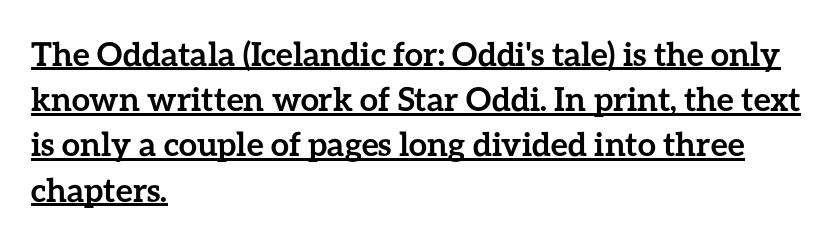
Q: Is the text bold? A: Yes.
Q: Is the text italic (slanted)? A: No, it is upright.
Q: Is the text underlined? A: Yes.
Q: How is the paragraph aligned? A: Left-aligned.
Q: Is the spacing between letters normal or unusually wide? A: Normal.
Q: Is the spacing between lines tight, normal or loose? A: Normal.
Q: Width (condensed, normal, or wide)? A: Normal.
Q: Stroke contrast? A: Low.
Q: x-height? A: Medium.
Q: Monospaced? A: No.
